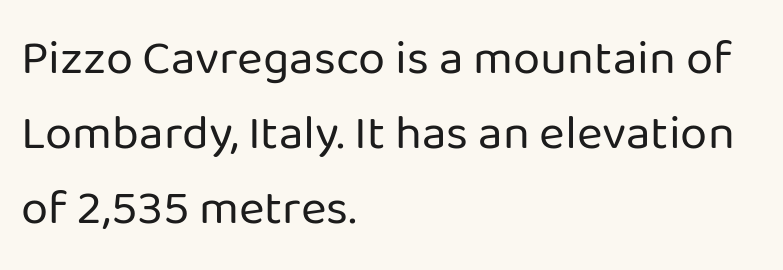
The image shows 49 px regular-weight sans-serif type, upright; set left-aligned, normal line spacing (1.53x), normal letter spacing, not underlined; low stroke contrast and a medium x-height.
